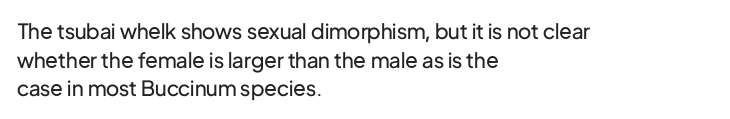
Line beginnings align vertically; line endings do not. Whoever set this chose a conventional vertical rhythm. Stroke mass is kept to a normal reading level or below. Nobody touched the tracking dial on this one.
